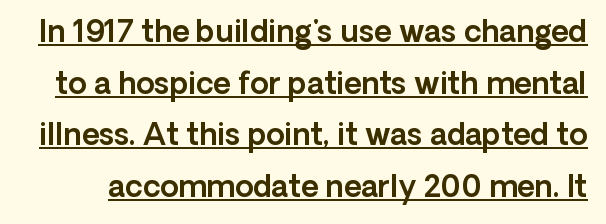
Unlike italic type, these characters show no tilt at all. No feet cap the strokes, marking this as sans-serif type. How are the letters spaced? Ordinarily, with no added tracking. The face used here appears with an underline applied.
